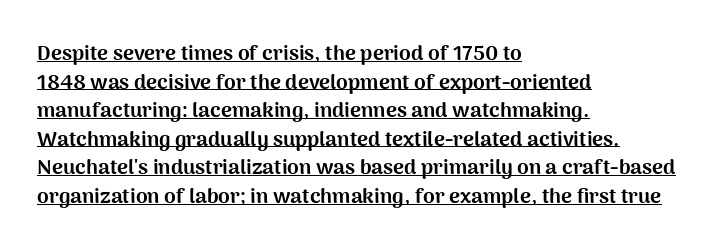
Q: Is the text bold? A: Yes.
Q: Is the text italic (slanted)? A: No, it is upright.
Q: Is the text underlined? A: Yes.
Q: How is the paragraph aligned? A: Left-aligned.
Q: Is the spacing between letters normal or unusually wide? A: Normal.
Q: Is the spacing between lines tight, normal or loose? A: Normal.
